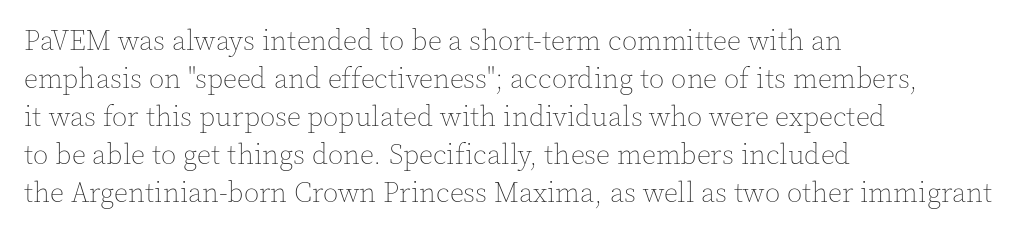
The image shows 28 px thin type, upright; set left-aligned, normal line spacing (1.36x), normal letter spacing, not underlined; a medium x-height.
